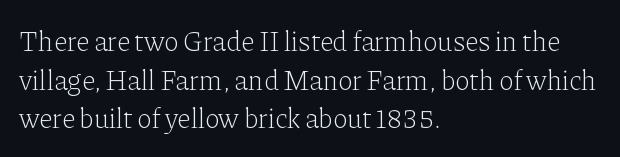
Where is the straight margin? On the left. Here the designer chose a conventional face with non-uniform glyph widths. The gap between lines stays unmarked. A normal amount of white space separates one row of letters from the next. The weight would be labelled regular, book, light, or lighter still. Nope, not italic — everything's standing straight.
